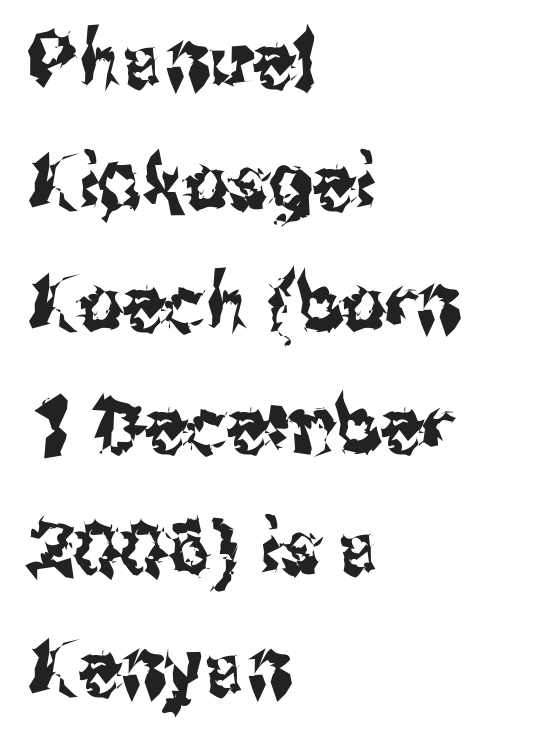
The image shows 77 px condensed sans-serif type, upright; set left-aligned, normal line spacing (1.58x), normal letter spacing, not underlined; medium stroke contrast and a medium x-height.
